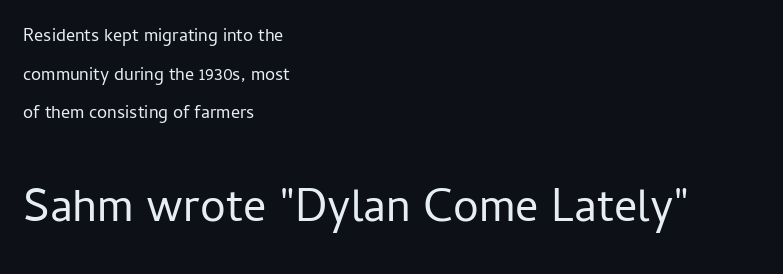
The image shows 46 px regular-weight sans-serif type, upright; set left-aligned, loose line spacing (2.14x), normal letter spacing, not underlined; the second (bottom) block is 2.56x larger; low stroke contrast and a medium x-height.
